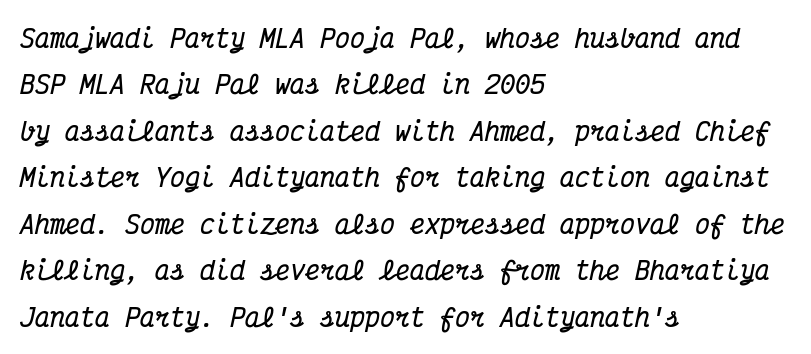
Q: Is the text bold? A: Yes.
Q: Is the text italic (slanted)? A: Yes, it leans right by about 12 degrees.
Q: Is the text underlined? A: No.
Q: How is the paragraph aligned? A: Left-aligned.
Q: Is the spacing between letters normal or unusually wide? A: Normal.
